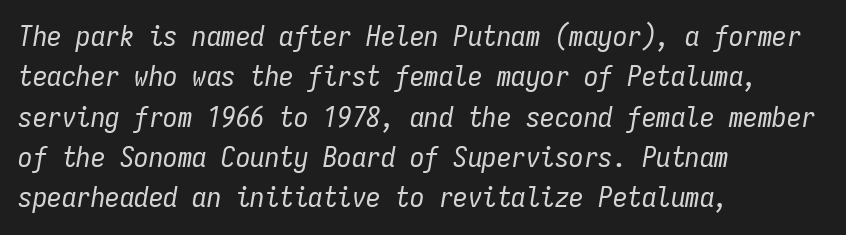
Q: Is the text bold? A: No.
Q: Is the text italic (slanted)? A: Yes, it leans right by about 9 degrees.
Q: Is the text underlined? A: No.
Q: How is the paragraph aligned? A: Left-aligned.
Q: Is the spacing between letters normal or unusually wide? A: Normal.
Q: Is the spacing between lines tight, normal or loose? A: Normal.
Q: Width (condensed, normal, or wide)? A: Condensed.
Q: Stroke contrast? A: Low.
Q: x-height? A: Medium.
Q: Monospaced? A: Yes.
